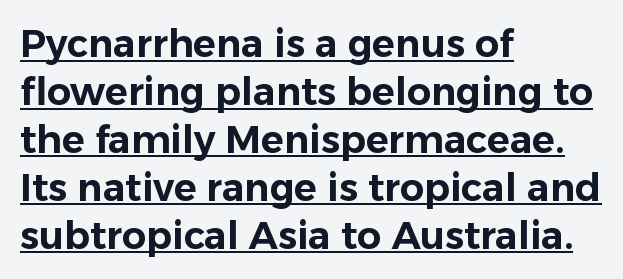
Q: Is the text italic (slanted)? A: No, it is upright.
Q: Is the typeface a serif or a sans-serif typeface? A: Sans-serif.
Q: Is the text underlined? A: Yes.
Q: How is the paragraph aligned? A: Left-aligned.
Q: Is the spacing between letters normal or unusually wide? A: Normal.
Q: Is the spacing between lines tight, normal or loose? A: Normal.
Q: Width (condensed, normal, or wide)? A: Normal.
Q: Stroke contrast? A: Low.
Q: x-height? A: Medium.
Q: Monospaced? A: No.
